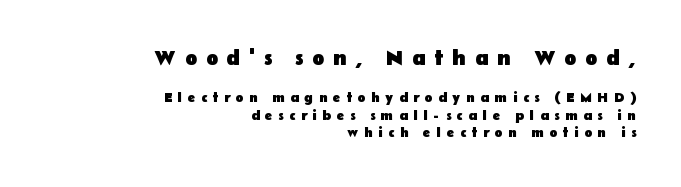
{"italic": "no", "bold": "yes", "underline": "no", "align": "right", "line_spacing_ratio": 1.22, "letter_spacing": "wide", "letter_spacing_em": 0.4, "larger_block": "first", "size_ratio": 1.57, "glyph_px": 22}
